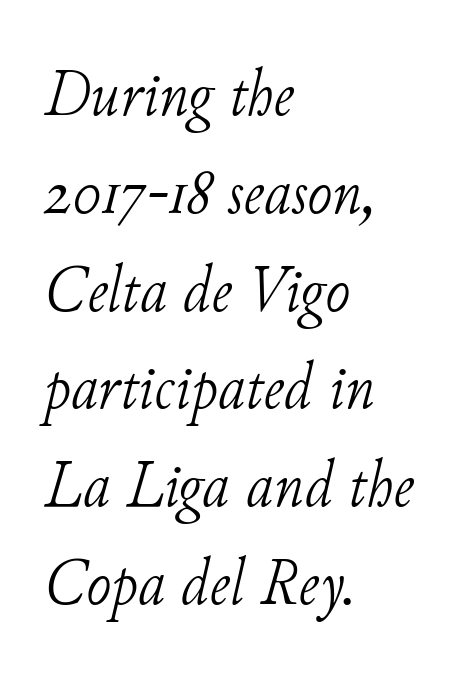
{"serif": "yes", "italic": "yes", "lean": "right", "slant_degrees": 11, "bold": "no", "weight": "light", "width": "normal", "stroke_contrast": "low", "x_height": "small", "monospaced": "no", "underline": "no", "align": "left", "line_spacing": "normal", "line_spacing_ratio": 1.46, "letter_spacing": "normal", "letter_spacing_em": 0.0, "glyph_px": 67}
